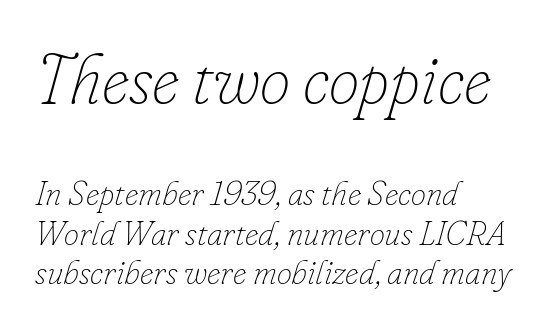
The image shows 69 px thin type, italic (leaning right); set left-aligned, line spacing 1.17x, normal letter spacing, not underlined; the first (top) block is 2.03x larger; low stroke contrast and a small x-height.
